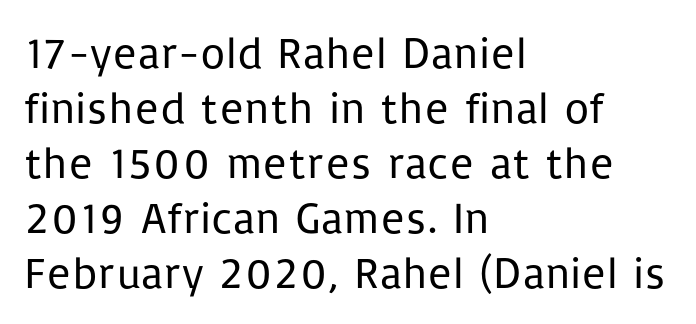
Q: Is the text bold? A: No.
Q: Is the text italic (slanted)? A: No, it is upright.
Q: Is the typeface a serif or a sans-serif typeface? A: Sans-serif.
Q: Is the text underlined? A: No.
Q: How is the paragraph aligned? A: Left-aligned.
Q: Is the spacing between letters normal or unusually wide? A: Normal.
Q: Is the spacing between lines tight, normal or loose? A: Normal.
Q: Width (condensed, normal, or wide)? A: Normal.
Q: Stroke contrast? A: Low.
Q: x-height? A: Medium.
Q: Monospaced? A: No.
